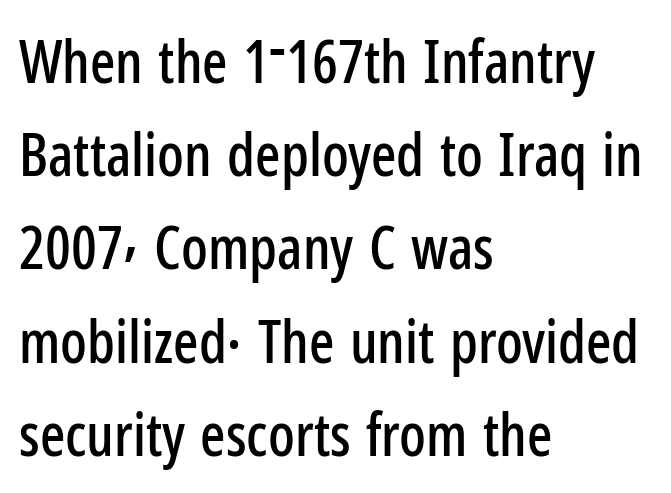
{"serif": "no", "italic": "no", "width": "condensed", "stroke_contrast": "low", "x_height": "medium", "monospaced": "no", "underline": "no", "align": "left", "line_spacing": "normal", "line_spacing_ratio": 1.58, "letter_spacing": "normal", "letter_spacing_em": 0.0, "glyph_px": 59}
